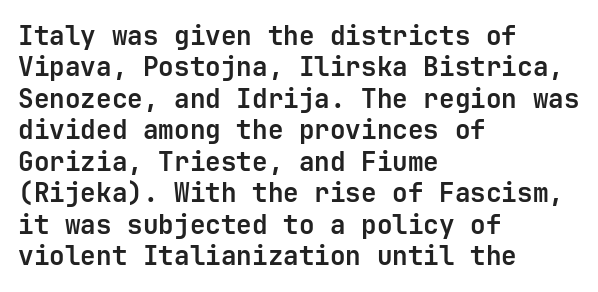
Q: Is the text bold? A: Yes.
Q: Is the text italic (slanted)? A: No, it is upright.
Q: Is the text underlined? A: No.
Q: How is the paragraph aligned? A: Left-aligned.
Q: Is the spacing between letters normal or unusually wide? A: Normal.
